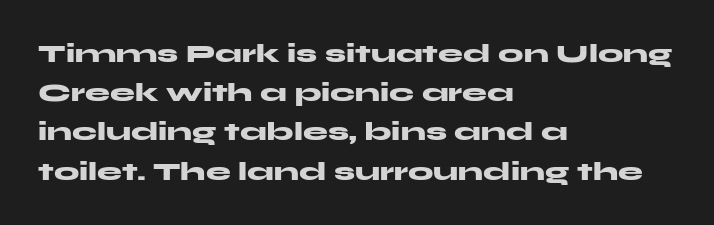
{"italic": "no", "bold": "yes", "underline": "no", "align": "left", "line_spacing": "normal", "line_spacing_ratio": 1.57, "letter_spacing": "normal", "letter_spacing_em": 0.0, "glyph_px": 25}
